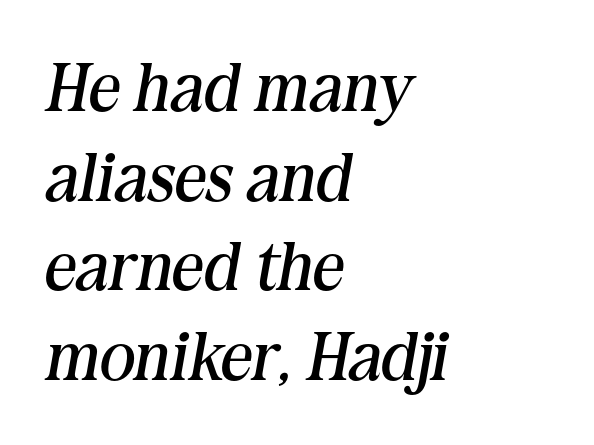
The image shows 69 px regular-weight serif type, italic (leaning right); set left-aligned, normal line spacing (1.3x), normal letter spacing, not underlined; medium stroke contrast and a medium x-height.
